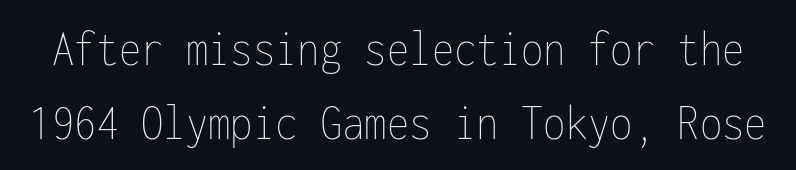
The image shows 51 px thin, condensed type, upright, monospaced; set normal line spacing (1.45x), normal letter spacing, not underlined; low stroke contrast and a medium x-height.
